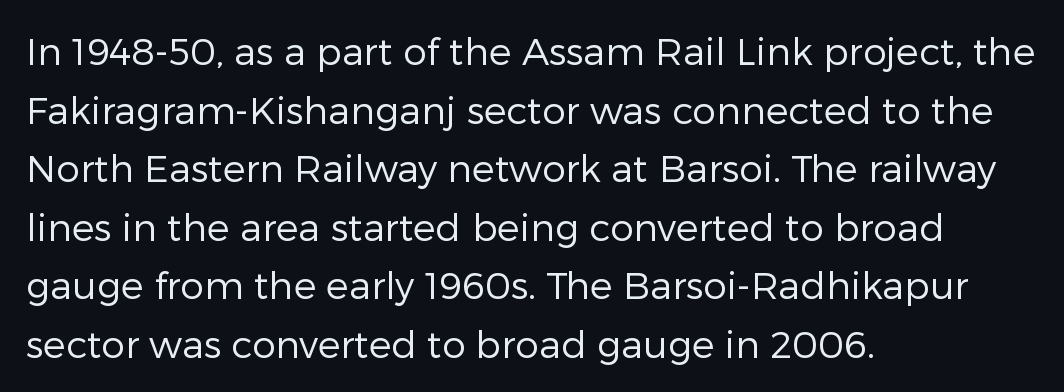
The image shows 38 px regular-weight sans-serif type, upright; set left-aligned, normal line spacing (1.54x), normal letter spacing, not underlined; low stroke contrast and a medium x-height.
